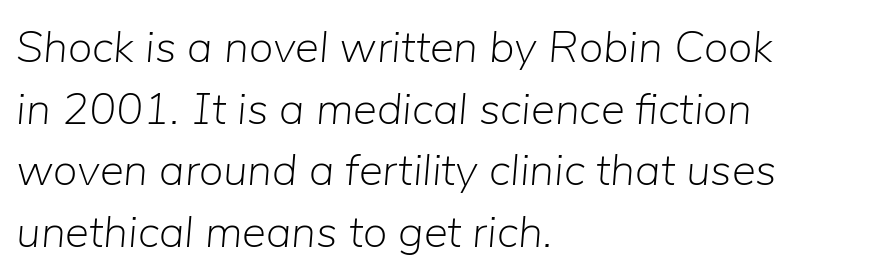
Each letter keeps its own natural width here, so spacing adapts to shape. Here the glyphs are tracked normally, forming tight word shapes. The letterforms sit at book weight or below. Alignment: flush left. Whoever set this chose a conventional vertical rhythm. Descenders hang freely into open space.
